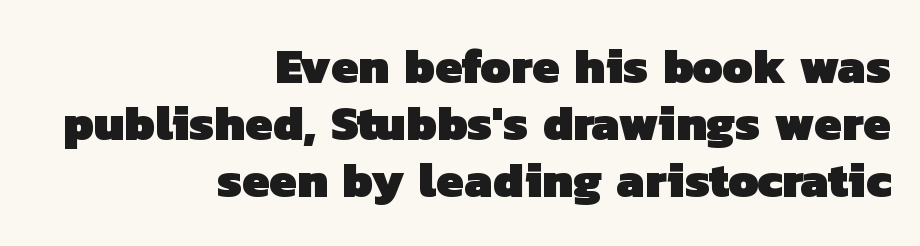
The image shows 49 px heavy sans-serif type; set right-aligned, line spacing 1.16x, normal letter spacing, not underlined; low stroke contrast and a medium x-height.
